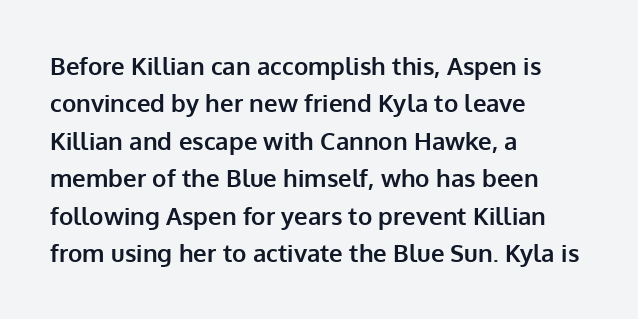
{"italic": "no", "bold": "yes", "underline": "no", "align": "left", "line_spacing": "normal", "line_spacing_ratio": 1.56, "letter_spacing": "normal", "letter_spacing_em": 0.0, "glyph_px": 24}
